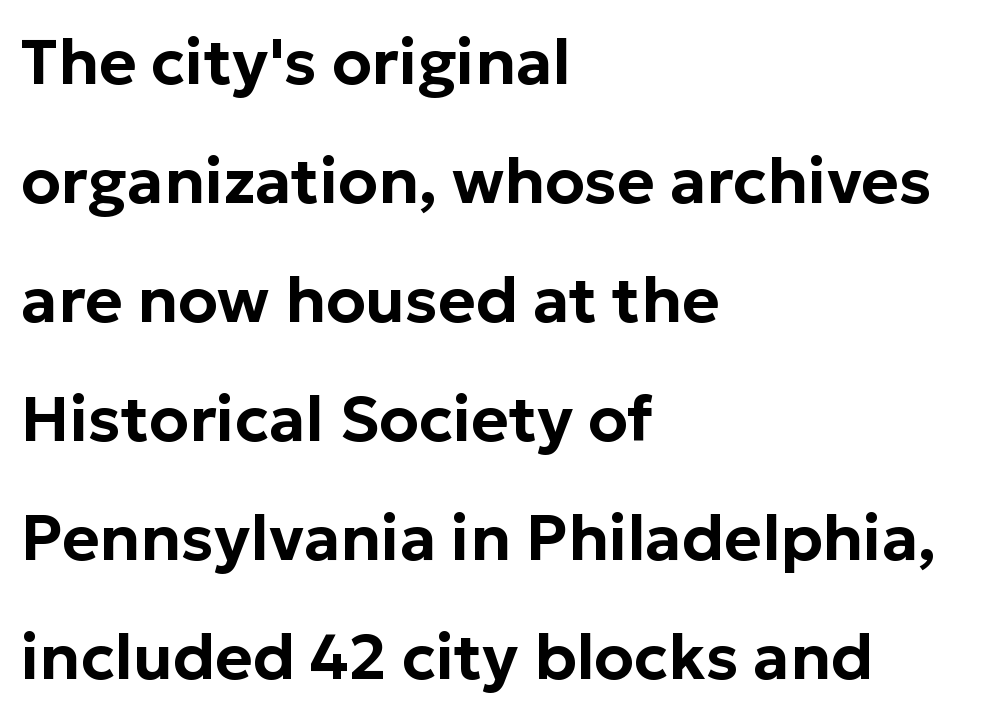
{"serif": "no", "italic": "no", "width": "normal", "stroke_contrast": "low", "x_height": "medium", "monospaced": "no", "underline": "no", "align": "left", "line_spacing_ratio": 1.86, "letter_spacing": "normal", "letter_spacing_em": 0.0, "glyph_px": 64}
